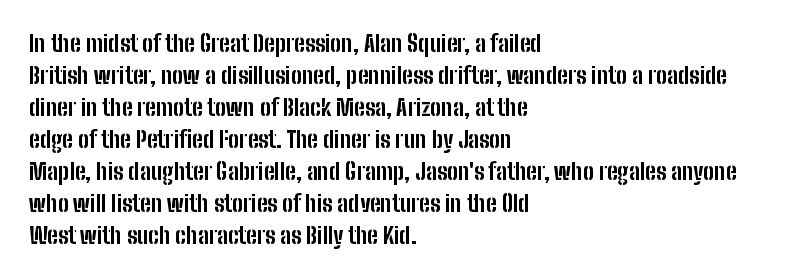
{"italic": "no", "bold": "yes", "underline": "no", "align": "left", "line_spacing": "normal", "line_spacing_ratio": 1.39, "letter_spacing": "normal", "letter_spacing_em": 0.0, "glyph_px": 23}
